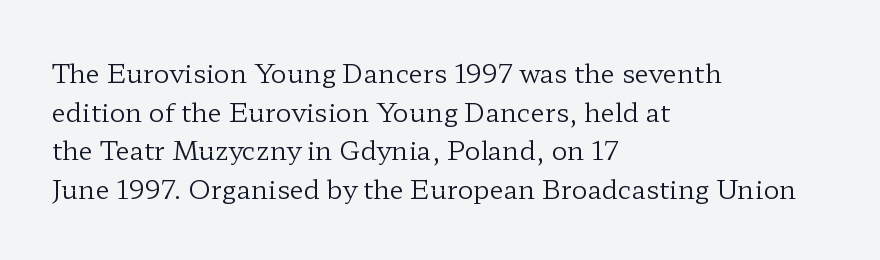
{"italic": "no", "bold": "no", "underline": "no", "align": "left", "line_spacing": "normal", "line_spacing_ratio": 1.49, "letter_spacing": "normal", "letter_spacing_em": 0.0, "glyph_px": 26}
